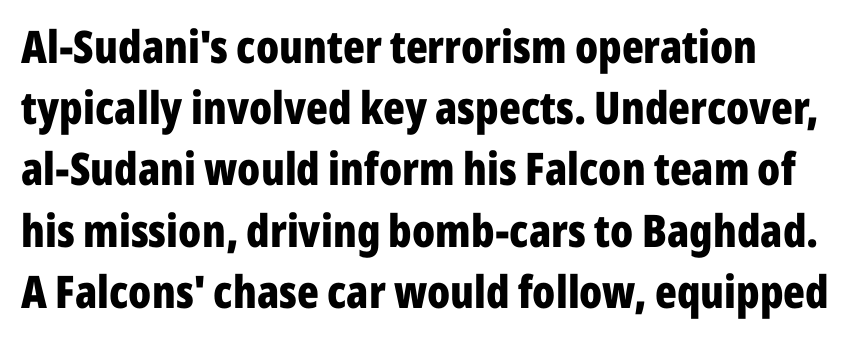
Q: Is the text bold? A: Yes.
Q: Is the text italic (slanted)? A: No, it is upright.
Q: Is the typeface a serif or a sans-serif typeface? A: Sans-serif.
Q: Is the text underlined? A: No.
Q: How is the paragraph aligned? A: Left-aligned.
Q: Is the spacing between letters normal or unusually wide? A: Normal.
Q: Is the spacing between lines tight, normal or loose? A: Normal.
Q: Width (condensed, normal, or wide)? A: Condensed.
Q: Stroke contrast? A: Low.
Q: x-height? A: Medium.
Q: Monospaced? A: No.
